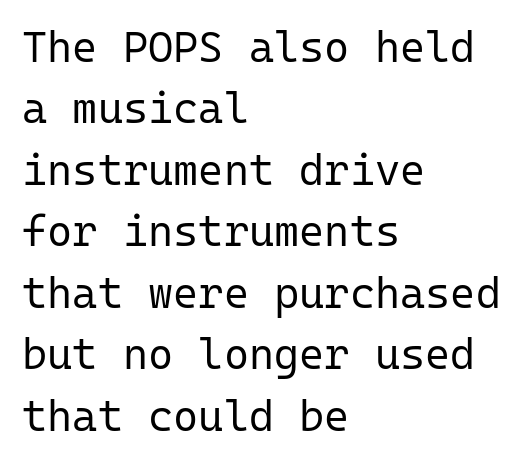
Fixed-width glyphs throughout — classic coding-font behaviour. Compared with typical paragraphs, the rows here are spaced about the same. Serifs: no, the terminals of the letterforms are clean. The letterforms sit at book weight or below. Left-aligned paragraph, ragged on the right. Tracking value appears to be zero — textbook default spacing.
